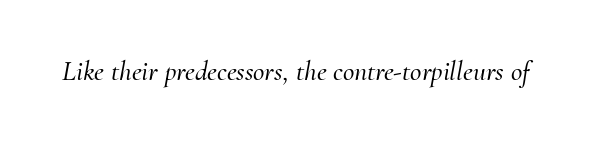
The image shows 28 px serif type, italic (leaning right); set normal letter spacing, not underlined; medium stroke contrast and a small x-height.
